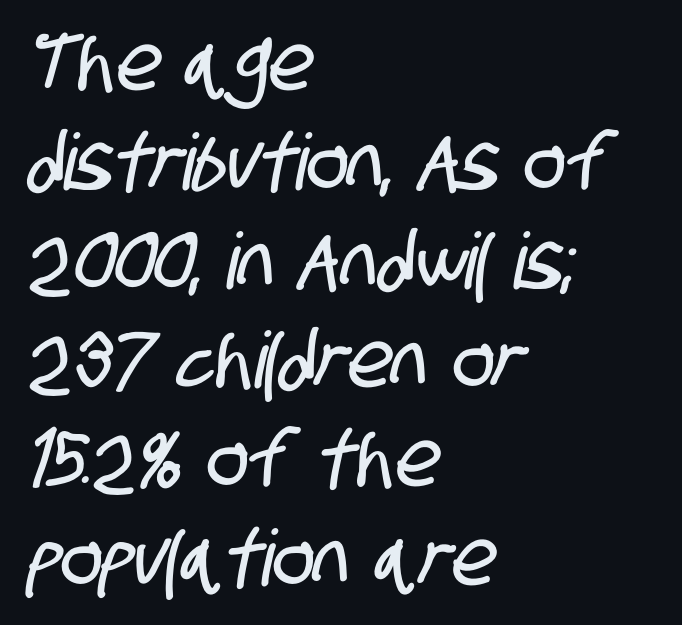
The image shows 78 px condensed sans-serif type; set left-aligned, normal line spacing (1.27x), normal letter spacing, not underlined; low stroke contrast and a large x-height.
